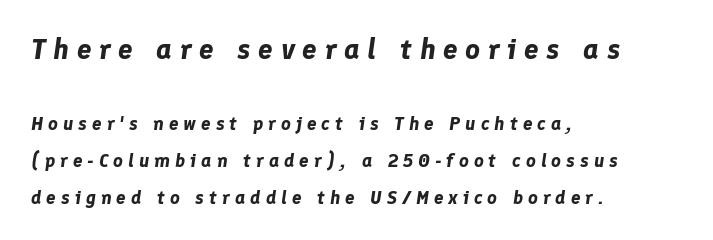
Q: Is the text bold? A: Yes.
Q: Is the text italic (slanted)? A: Yes, it leans right by about 8 degrees.
Q: Is the text underlined? A: No.
Q: How is the paragraph aligned? A: Left-aligned.
Q: Is the spacing between letters normal or unusually wide? A: Unusually wide.
Q: Is the spacing between lines tight, normal or loose? A: Loose.
Q: Which block of text is set in a larger size, the first (top) or the second (bottom)? A: The first (top) one.
Q: Width (condensed, normal, or wide)? A: Normal.
Q: Stroke contrast? A: Low.
Q: x-height? A: Medium.
Q: Monospaced? A: No.
